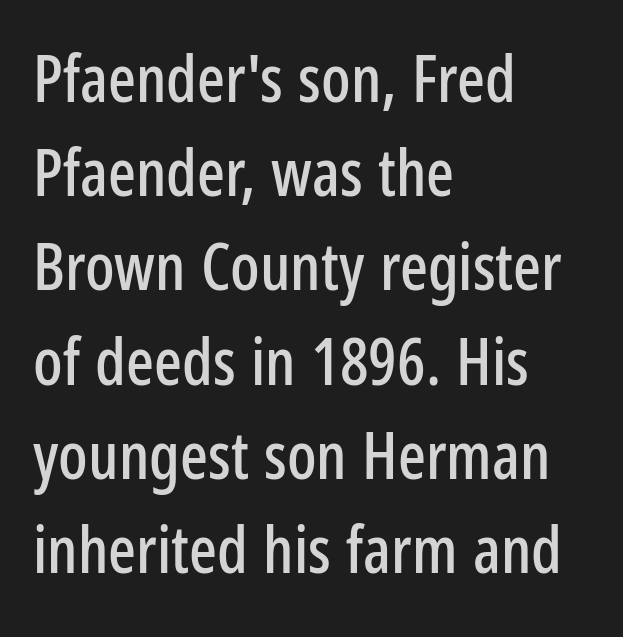
The image shows 65 px condensed sans-serif type, upright; set left-aligned, normal line spacing (1.45x), normal letter spacing, not underlined; low stroke contrast and a medium x-height.
